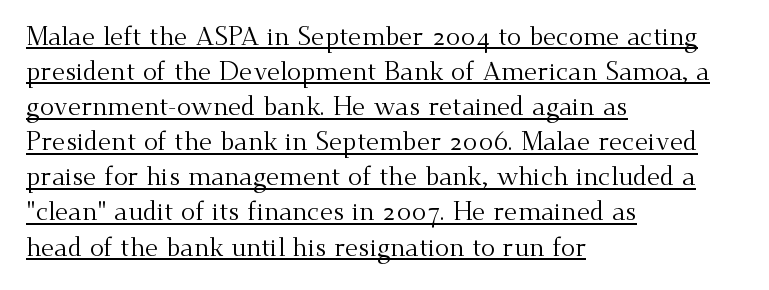
If you measured baseline to baseline, you'd find a middling distance. A continuous stroke trails under the words, as in a hyperlink. This rendering uses left alignment, leaving the right contour irregular. Posture: upright roman. This reads as an unemphasized weight, regular at the heaviest.
